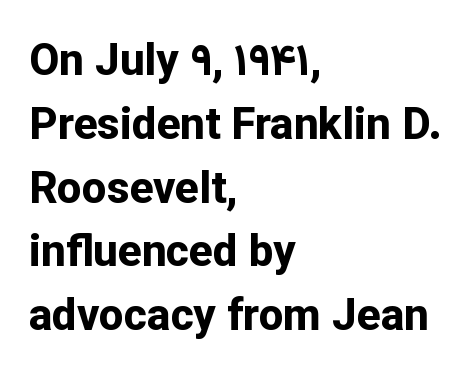
{"serif": "no", "italic": "no", "bold": "yes", "weight": "bold", "width": "normal", "stroke_contrast": "low", "x_height": "medium", "monospaced": "no", "underline": "no", "align": "left", "line_spacing": "normal", "line_spacing_ratio": 1.45, "letter_spacing": "normal", "letter_spacing_em": 0.0, "glyph_px": 44}
